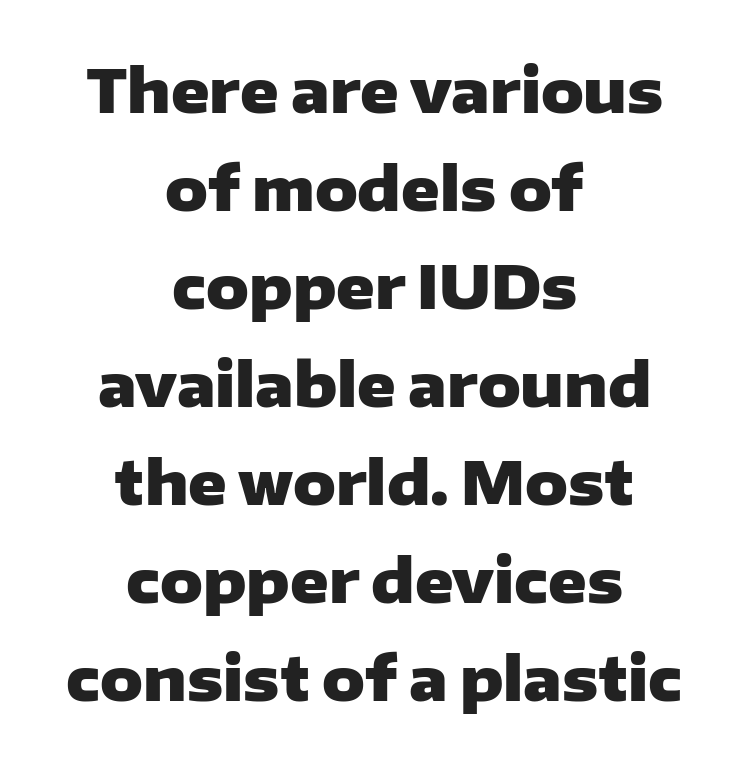
Quick note: underline off. Vertical spacing — default. As a designer I'd log this as weight 700, bold. Think of a printed novel: that variable character pitch is what you see here.
